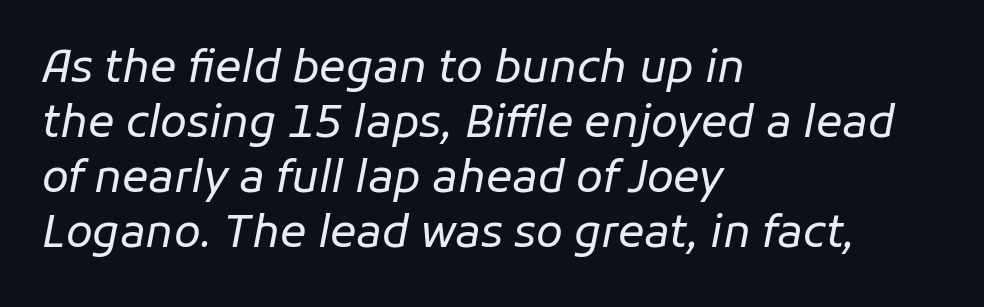
The gap between lines stays unmarked. There's an unmistakable incline to the writing here. Between one letter and the next there's only the usual sliver of space. Summary of vertical rhythm: regular, with standard interline spacing. Reading down the block, your eye returns to a fixed left position each line. Here the designer chose a conventional face with non-uniform glyph widths.
